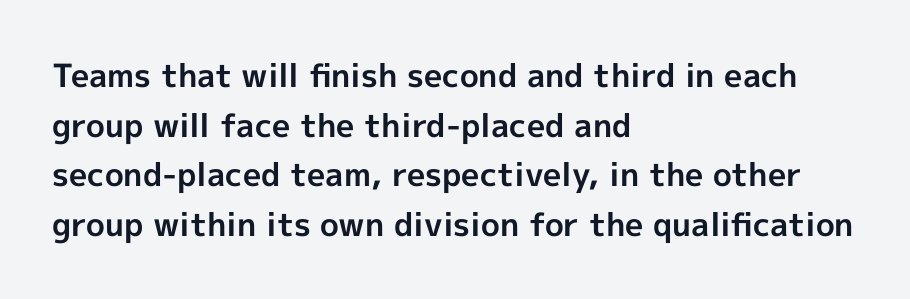
Each letter's strokes conclude bluntly, with no projecting serifs. The passage shown has conventional tracking throughout. A typesetter would mark this as roman, not italic. Note the varied advance widths — an 'i' is clearly narrower than an 'm'.
